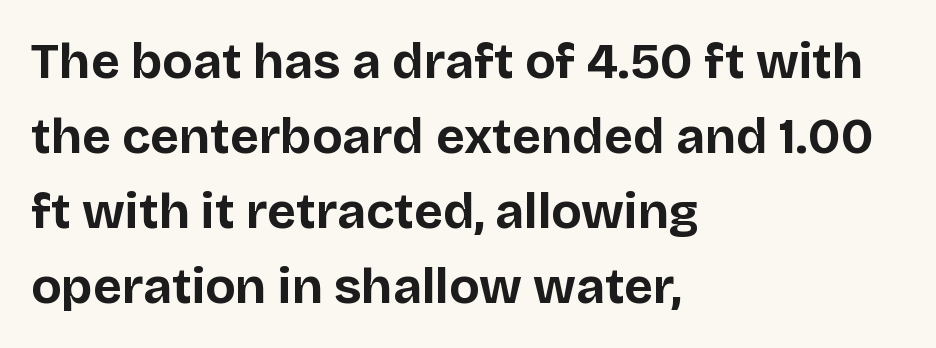
Q: Is the text bold? A: Yes.
Q: Is the text italic (slanted)? A: No, it is upright.
Q: Is the typeface a serif or a sans-serif typeface? A: Sans-serif.
Q: Is the text underlined? A: No.
Q: How is the paragraph aligned? A: Left-aligned.
Q: Is the spacing between letters normal or unusually wide? A: Normal.
Q: Is the spacing between lines tight, normal or loose? A: Normal.
Q: Width (condensed, normal, or wide)? A: Normal.
Q: Stroke contrast? A: Low.
Q: x-height? A: Large.
Q: Monospaced? A: No.
